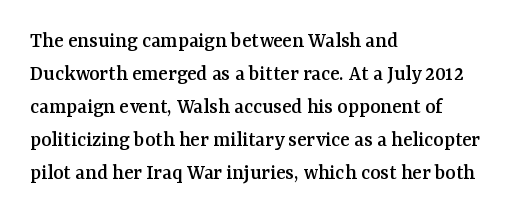
The image shows 22 px text type, upright; set left-aligned, normal line spacing (1.5x), normal letter spacing, not underlined.
